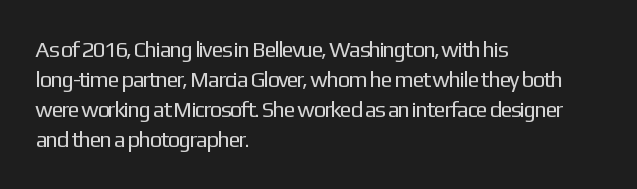
The letterforms sit shoulder to shoulder at normal distance. The space directly below the letters is spotless. Counters stay open thanks to moderate or lighter strokes. The vertical gap from one line to the next is medium. Ascenders rise straight up at ninety degrees. The ragged edge is on the right, which tells us the setting is flush left.
